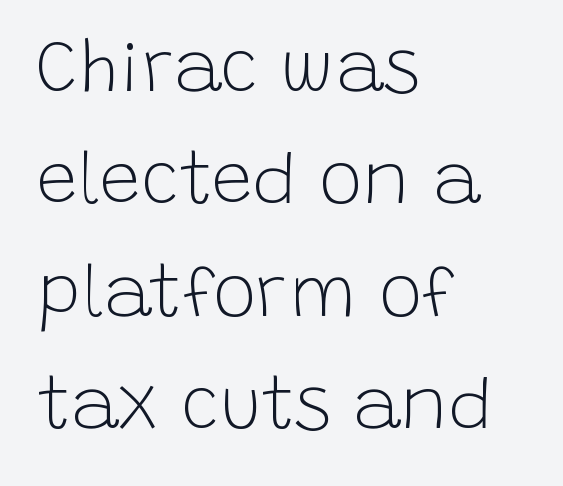
Q: Is the text bold? A: No.
Q: Is the text italic (slanted)? A: No, it is upright.
Q: Is the typeface a serif or a sans-serif typeface? A: Sans-serif.
Q: Is the text underlined? A: No.
Q: How is the paragraph aligned? A: Left-aligned.
Q: Is the spacing between letters normal or unusually wide? A: Normal.
Q: Is the spacing between lines tight, normal or loose? A: Normal.
Q: Width (condensed, normal, or wide)? A: Normal.
Q: Stroke contrast? A: Low.
Q: x-height? A: Large.
Q: Monospaced? A: No.
